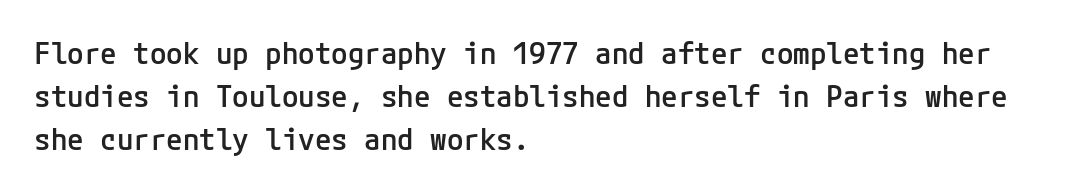
Q: Is the text bold? A: Semi-bold.
Q: Is the text italic (slanted)? A: No, it is upright.
Q: Is the typeface a serif or a sans-serif typeface? A: Sans-serif.
Q: Is the text underlined? A: No.
Q: How is the paragraph aligned? A: Left-aligned.
Q: Is the spacing between letters normal or unusually wide? A: Normal.
Q: Is the spacing between lines tight, normal or loose? A: Normal.
Q: Width (condensed, normal, or wide)? A: Normal.
Q: Stroke contrast? A: Low.
Q: x-height? A: Medium.
